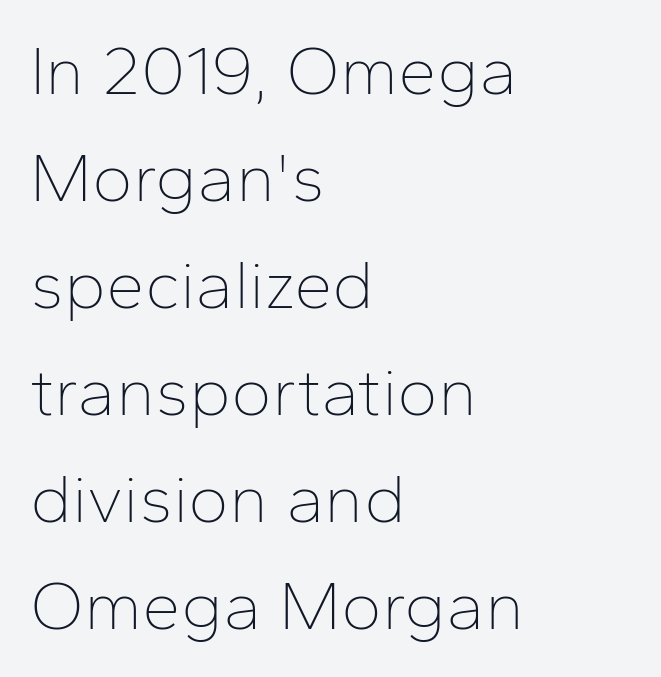
Q: Is the text bold? A: No.
Q: Is the text italic (slanted)? A: No, it is upright.
Q: Is the typeface a serif or a sans-serif typeface? A: Sans-serif.
Q: Is the text underlined? A: No.
Q: How is the paragraph aligned? A: Left-aligned.
Q: Is the spacing between letters normal or unusually wide? A: Normal.
Q: Is the spacing between lines tight, normal or loose? A: Normal.
Q: Width (condensed, normal, or wide)? A: Normal.
Q: Stroke contrast? A: Low.
Q: x-height? A: Medium.
Q: Monospaced? A: No.
